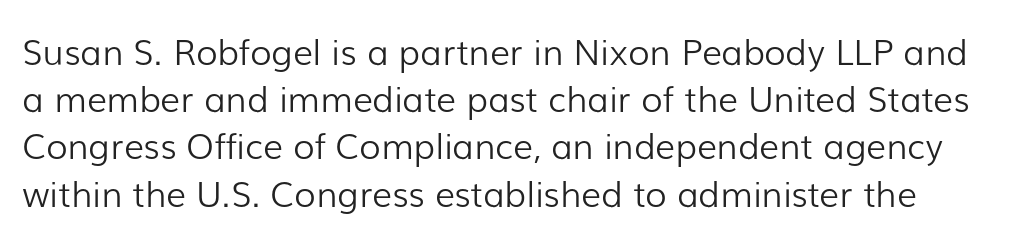
Q: Is the text bold? A: No.
Q: Is the text italic (slanted)? A: No, it is upright.
Q: Is the typeface a serif or a sans-serif typeface? A: Sans-serif.
Q: Is the text underlined? A: No.
Q: Is the spacing between letters normal or unusually wide? A: Normal.
Q: Is the spacing between lines tight, normal or loose? A: Normal.
Q: Width (condensed, normal, or wide)? A: Normal.
Q: Stroke contrast? A: Low.
Q: x-height? A: Medium.
Q: Monospaced? A: No.
